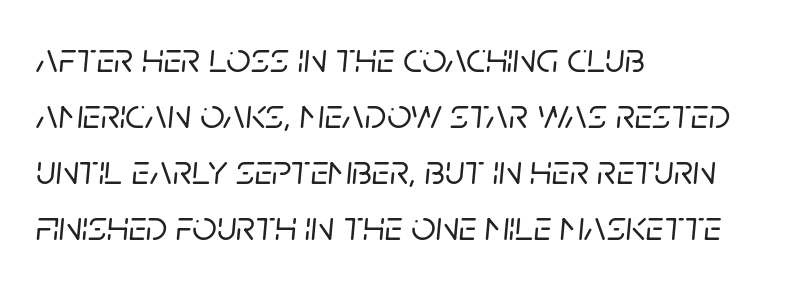
Q: Is the text italic (slanted)? A: Yes, it leans right by about 5 degrees.
Q: Is the text underlined? A: No.
Q: How is the paragraph aligned? A: Left-aligned.
Q: Is the spacing between letters normal or unusually wide? A: Normal.
Q: Is the spacing between lines tight, normal or loose? A: Normal.
Q: Width (condensed, normal, or wide)? A: Normal.
Q: Stroke contrast? A: Low.
Q: x-height? A: Large.
Q: Monospaced? A: No.
